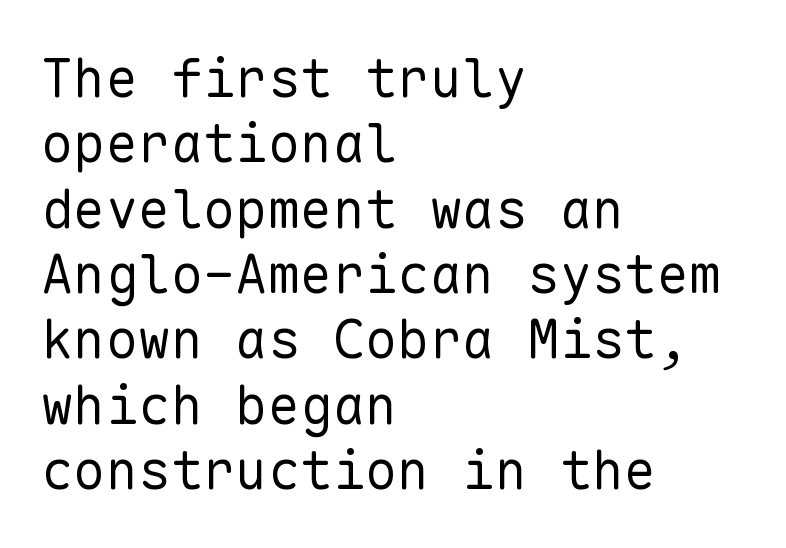
Nobody touched the tracking dial on this one. Think of a typewriter: that constant character pitch is what you see here. The words here are not underlined. Stems and bowls with no extra thickness — not bold. Is the block centered? No — it sits flush against the left margin.
